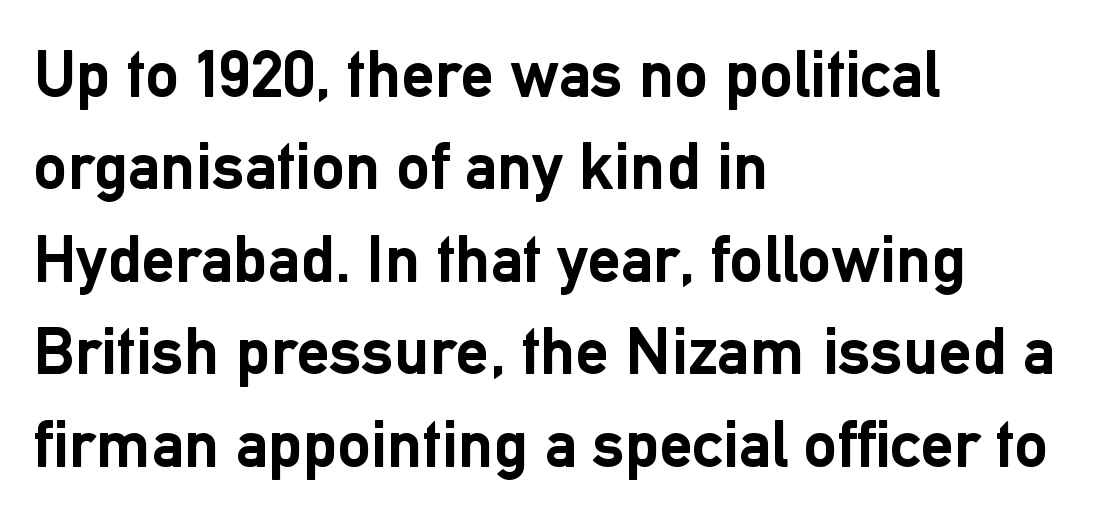
The image shows 67 px semibold sans-serif type, upright; set left-aligned, normal line spacing (1.38x), normal letter spacing, not underlined; low stroke contrast and a medium x-height.
